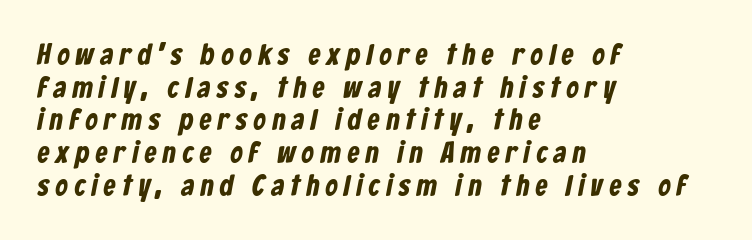
The image shows 30 px condensed sans-serif type; set left-aligned, tight line spacing (1.09x), unusually wide letter spacing (+0.22 em), not underlined; low stroke contrast and a medium x-height.
